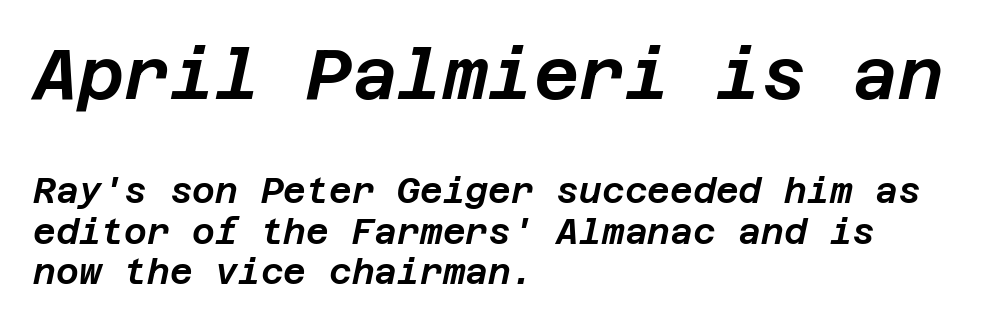
In this sample the first text group is rendered at the bigger scale. The horizontal fit of the characters is conventional and even. If you drew a ruler down the left edge, every line would touch it. Slanted lettering throughout.
